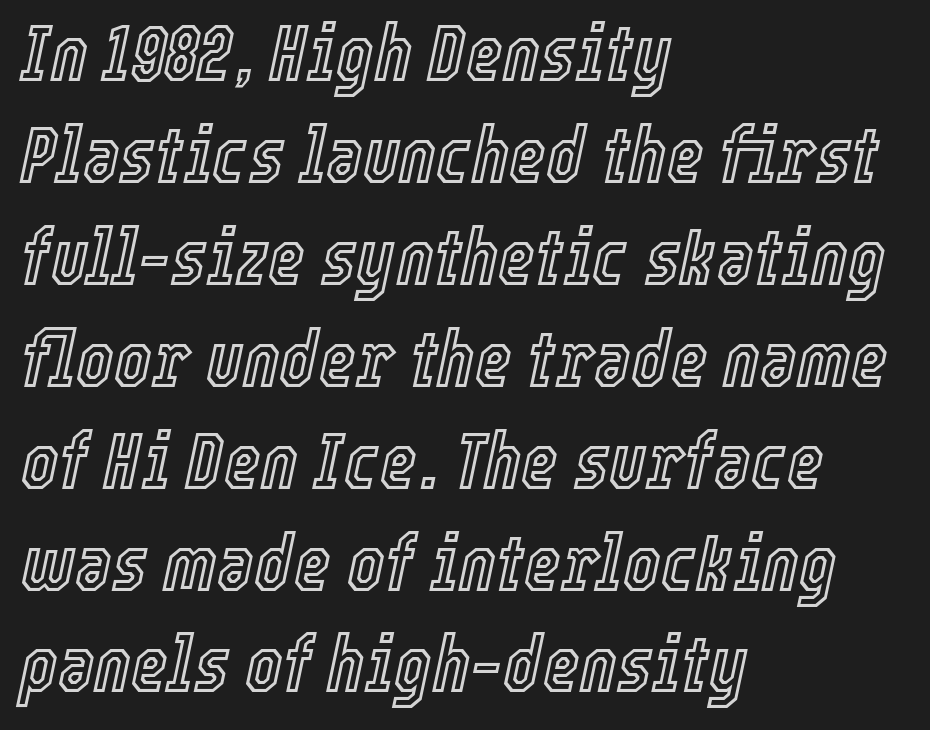
Each word holds together tightly as a unit, with standard inter-letter gaps. This sample uses an oblique cut, with every glyph tilted off the vertical. Rows of type keep a routine distance in the vertical direction. This sample has the flowing, uneven cadence of proportional lettering. This sample is left-justified, so line endings fall wherever the words run out.
